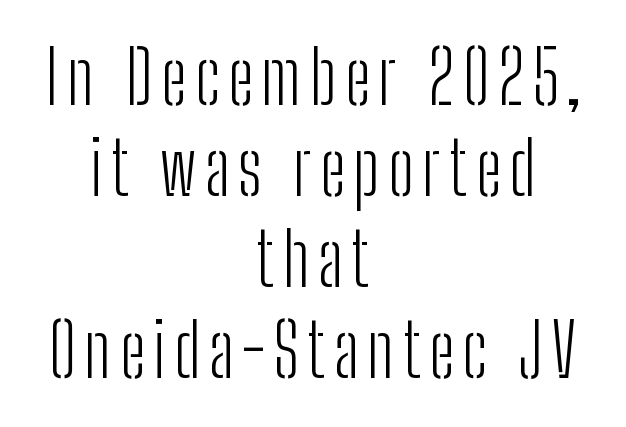
{"serif": "no", "italic": "no", "bold": "no", "weight": "light", "width": "condensed", "stroke_contrast": "low", "x_height": "medium", "monospaced": "no", "underline": "no", "align": "center", "line_spacing_ratio": 1.23, "glyph_px": 74}
